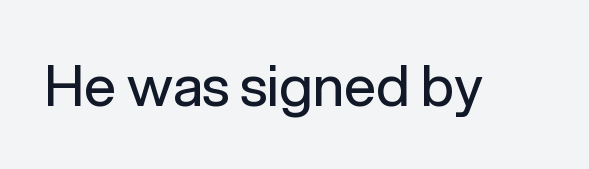
{"serif": "no", "italic": "no", "bold": "no", "weight": "regular", "width": "normal", "stroke_contrast": "low", "x_height": "medium", "monospaced": "no", "underline": "no", "letter_spacing": "normal", "letter_spacing_em": 0.0, "glyph_px": 56}
